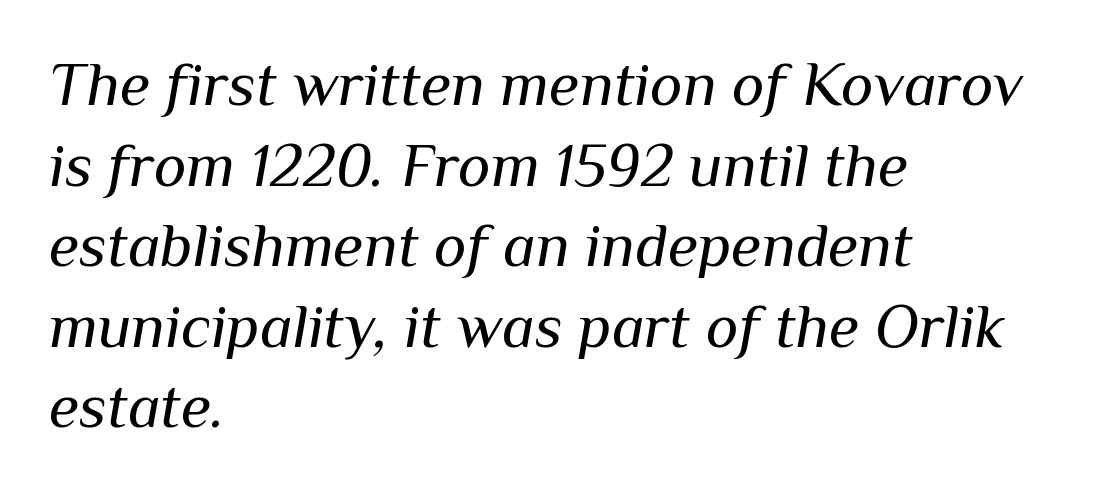
{"italic": "yes", "lean": "right", "slant_degrees": 10, "bold": "no", "weight": "regular", "width": "normal", "stroke_contrast": "medium", "x_height": "medium", "monospaced": "no", "underline": "no", "align": "left", "line_spacing": "normal", "line_spacing_ratio": 1.3, "letter_spacing": "normal", "letter_spacing_em": 0.0, "glyph_px": 62}
